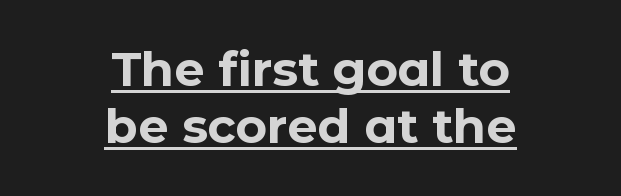
Spacing verdict: proportional, widths tailored to each character. To sum up the face: it is a sans, with no serifs. Every row of glyphs is offset so its center matches the block's center. The passage shown has conventional tracking throughout.
